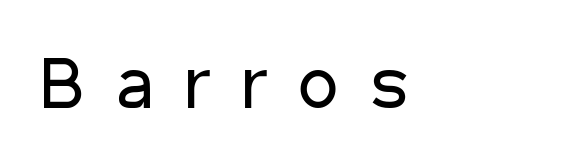
The image shows 71 px regular-weight, condensed sans-serif type, upright; set unusually wide letter spacing (+0.45 em), not underlined; low stroke contrast and a medium x-height.
